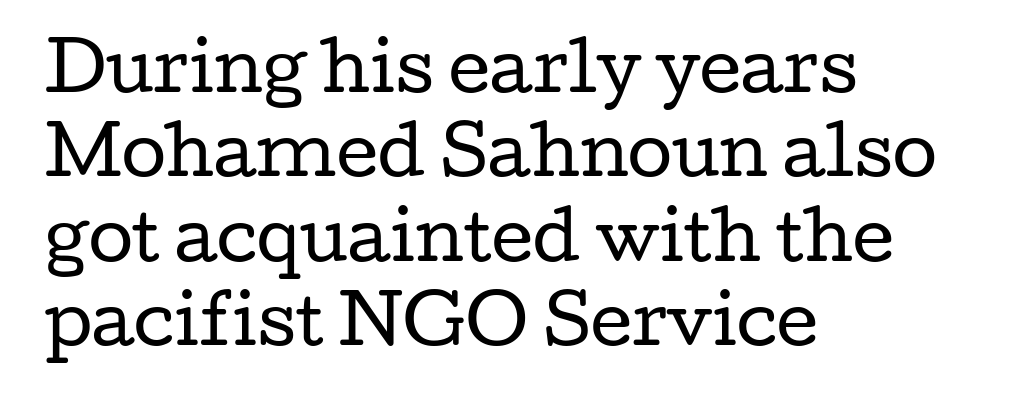
Every stem runs plumb, perpendicular to the baseline. A typesetter would call this leading conventional body-copy spacing. The passage shown has conventional tracking throughout. Compared with a centered layout, this one pins lines to the left instead. A bare baseline throughout the passage. Think standard paragraph weight, or any step lighter than that.
